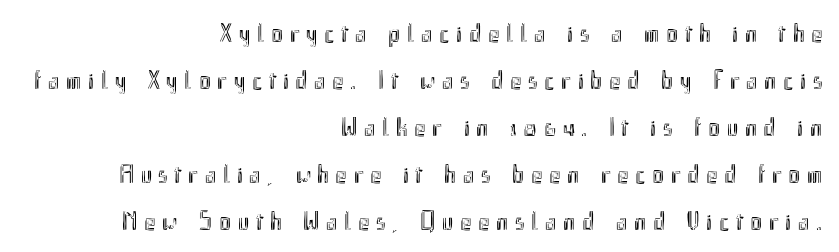
Q: Is the text italic (slanted)? A: No, it is upright.
Q: Is the text underlined? A: No.
Q: How is the paragraph aligned? A: Right-aligned.
Q: Is the spacing between letters normal or unusually wide? A: Unusually wide.
